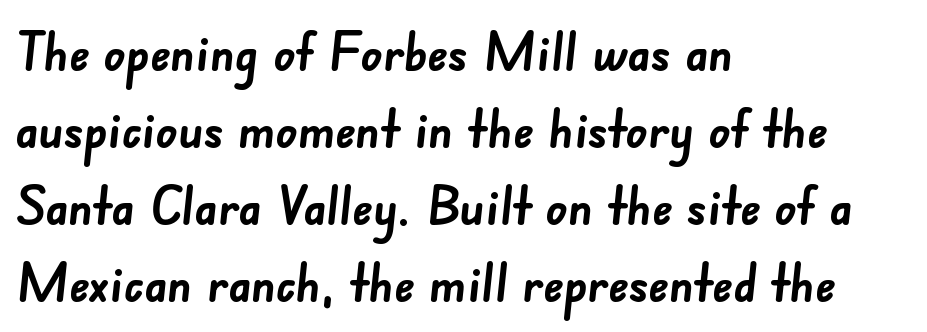
Here the glyphs are tracked normally, forming tight word shapes. Here the designer chose a conventional face with non-uniform glyph widths. Leading: standard. The lines in this sample share a left origin and differ only in where they stop. Thick stems and heavy bowls — unmistakably bold. Are there feet on the stems? There aren't — it's a sans.
